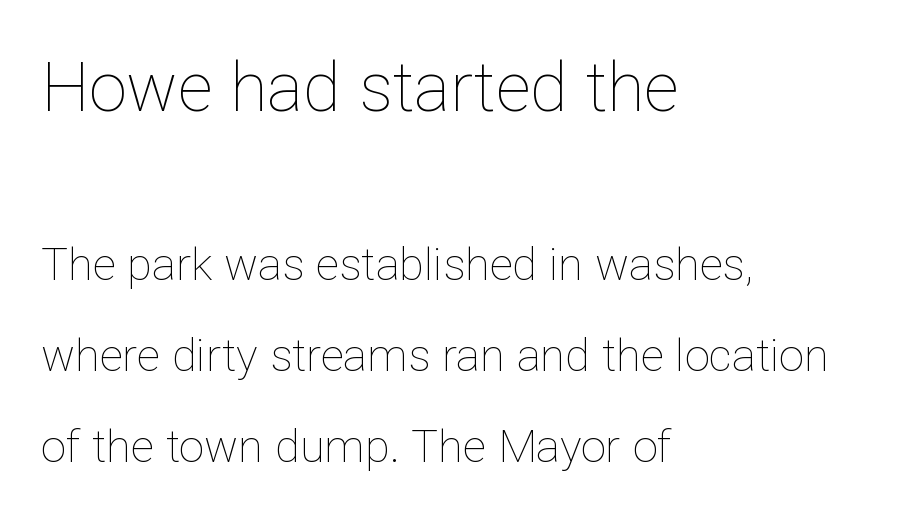
The image shows 68 px thin type, upright; set left-aligned, loose line spacing (2.02x), normal letter spacing, not underlined; the first (top) block is 1.51x larger; low stroke contrast and a medium x-height.
